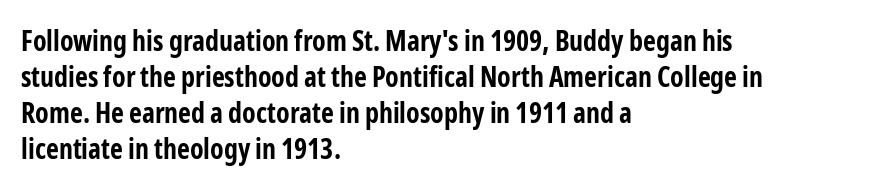
{"serif": "no", "italic": "no", "bold": "yes", "weight": "bold", "width": "condensed", "stroke_contrast": "low", "x_height": "medium", "monospaced": "no", "underline": "no", "align": "left", "line_spacing": "normal", "line_spacing_ratio": 1.29, "letter_spacing": "normal", "letter_spacing_em": 0.0, "glyph_px": 28}
